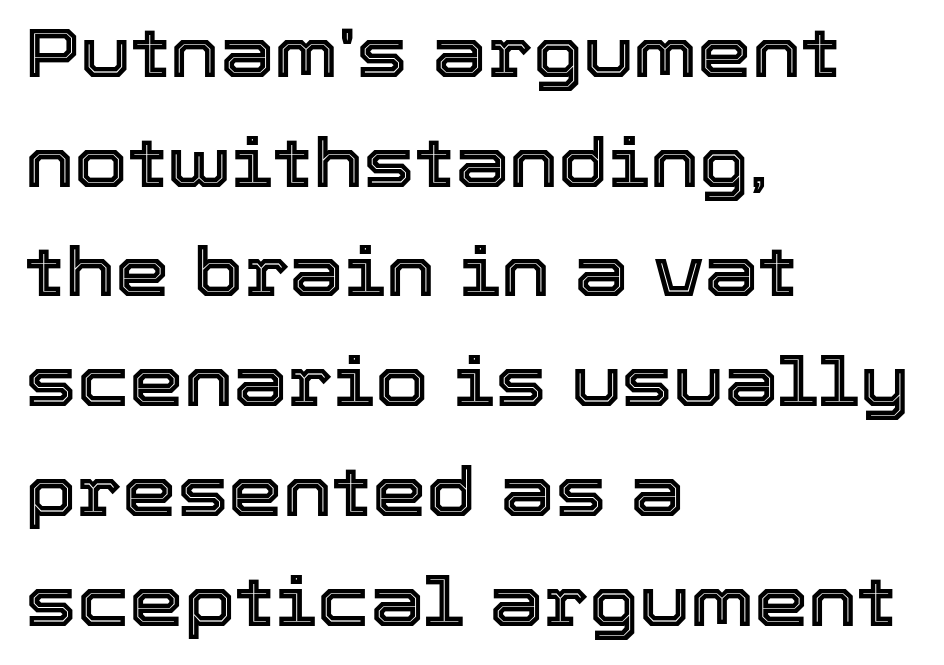
{"italic": "no", "width": "normal", "x_height": "medium", "monospaced": "no", "underline": "no", "align": "left", "line_spacing": "normal", "line_spacing_ratio": 1.59, "letter_spacing": "normal", "letter_spacing_em": 0.0, "glyph_px": 69}
